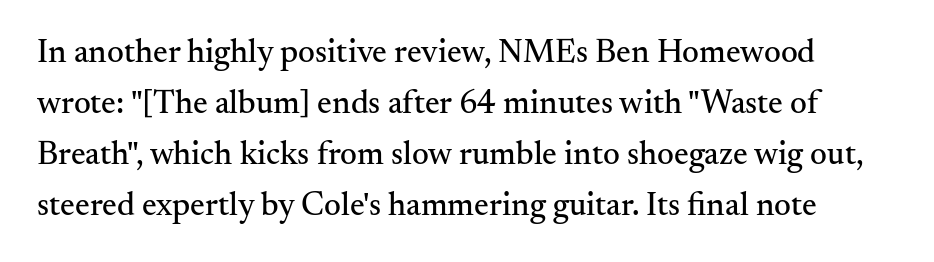
{"serif": "yes", "italic": "no", "width": "normal", "stroke_contrast": "medium", "x_height": "small", "monospaced": "no", "underline": "no", "line_spacing": "normal", "line_spacing_ratio": 1.55, "letter_spacing": "normal", "letter_spacing_em": 0.0, "glyph_px": 33}
